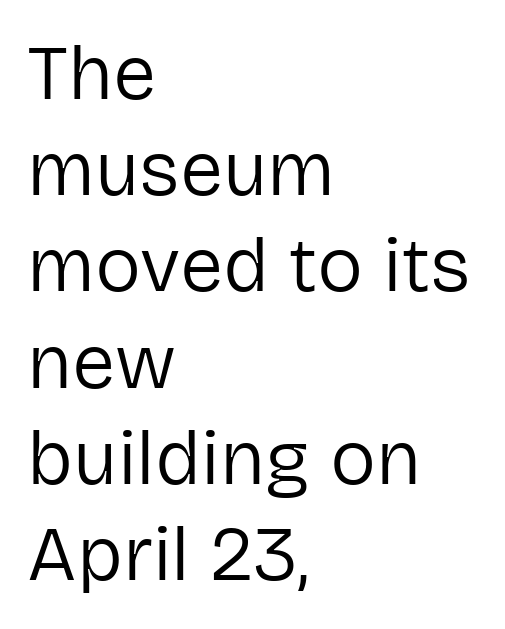
{"serif": "no", "italic": "no", "bold": "no", "weight": "regular", "width": "normal", "stroke_contrast": "low", "x_height": "medium", "monospaced": "no", "underline": "no", "align": "left", "line_spacing": "normal", "line_spacing_ratio": 1.25, "letter_spacing": "normal", "letter_spacing_em": 0.0, "glyph_px": 77}
